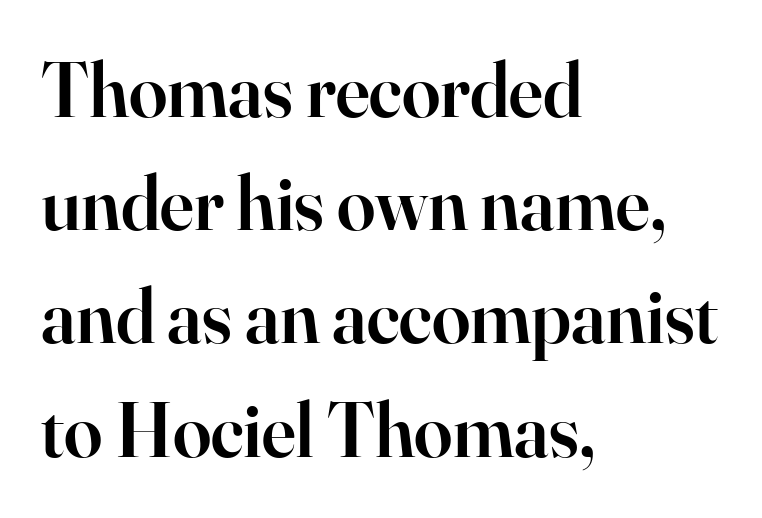
Q: Is the text bold? A: Semi-bold.
Q: Is the text italic (slanted)? A: No, it is upright.
Q: Is the typeface a serif or a sans-serif typeface? A: Serif.
Q: Is the text underlined? A: No.
Q: How is the paragraph aligned? A: Left-aligned.
Q: Is the spacing between letters normal or unusually wide? A: Normal.
Q: Is the spacing between lines tight, normal or loose? A: Normal.
Q: Width (condensed, normal, or wide)? A: Normal.
Q: Stroke contrast? A: High.
Q: x-height? A: Small.
Q: Monospaced? A: No.
